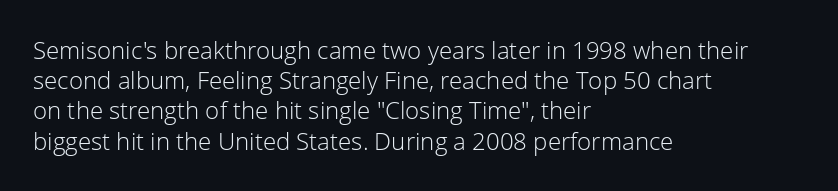
The image shows 24 px text type, upright; set left-aligned, normal line spacing (1.26x), normal letter spacing, not underlined.
